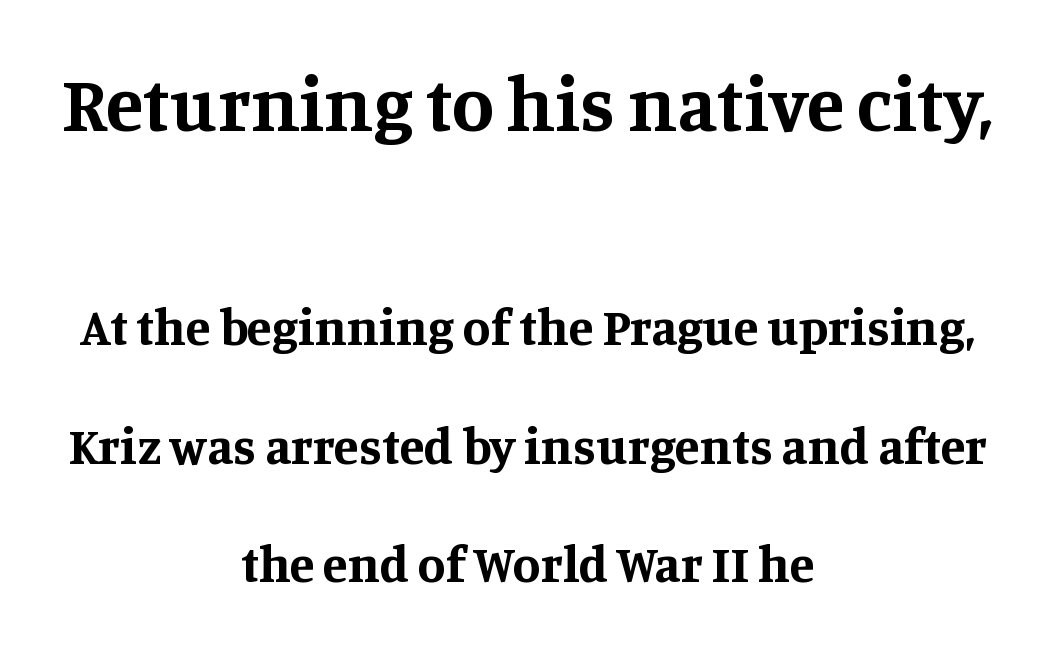
Q: Is the text bold? A: Yes.
Q: Is the text italic (slanted)? A: No, it is upright.
Q: Is the typeface a serif or a sans-serif typeface? A: Serif.
Q: Is the text underlined? A: No.
Q: How is the paragraph aligned? A: Centered.
Q: Is the spacing between letters normal or unusually wide? A: Normal.
Q: Is the spacing between lines tight, normal or loose? A: Loose.
Q: Which block of text is set in a larger size, the first (top) or the second (bottom)? A: The first (top) one.
Q: Width (condensed, normal, or wide)? A: Normal.
Q: Stroke contrast? A: Medium.
Q: x-height? A: Large.
Q: Monospaced? A: No.
